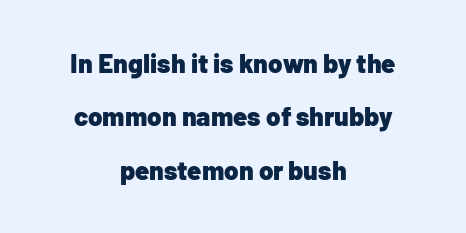
The image shows 26 px bold type, upright; set centered, loose line spacing (2.05x), normal letter spacing, not underlined.
